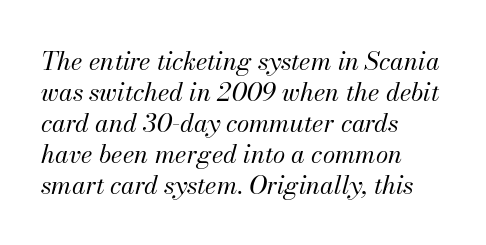
The image shows 25 px text type, italic (leaning right); set left-aligned, line spacing 1.24x, normal letter spacing, not underlined.
